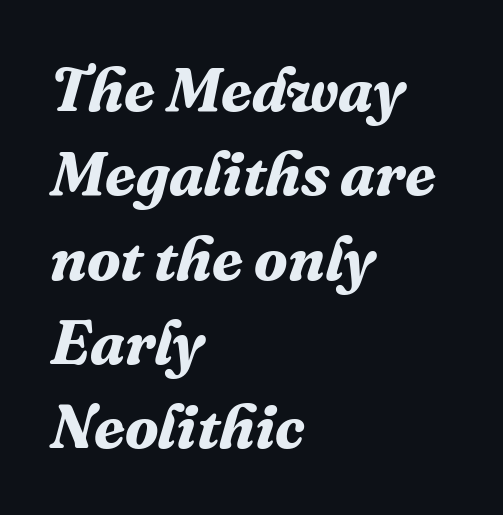
The image shows 62 px bold serif type, italic (leaning right); set left-aligned, normal line spacing (1.36x), normal letter spacing, not underlined; medium stroke contrast and a medium x-height.
